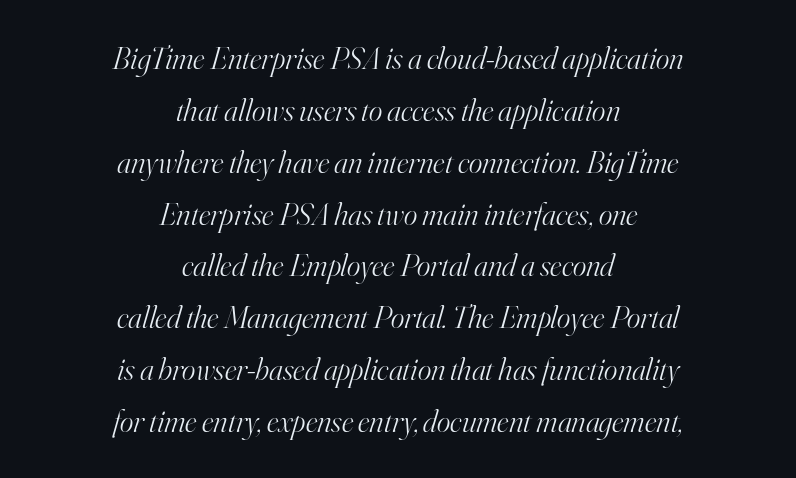
Letter spacing: default. Proportional: the letters do not fall into vertical columns. The words here are not underlined. Rendered with sloped, italic letterforms. Successive baselines arrive at the customary interval.
